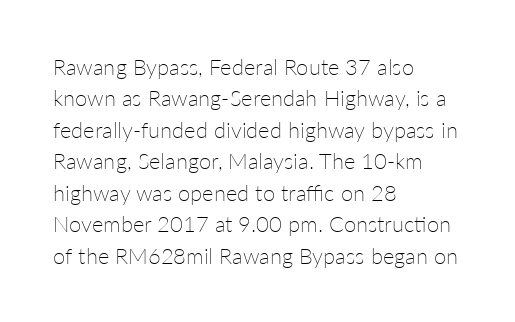
Q: Is the text bold? A: No.
Q: Is the text italic (slanted)? A: No, it is upright.
Q: Is the text underlined? A: No.
Q: How is the paragraph aligned? A: Left-aligned.
Q: Is the spacing between letters normal or unusually wide? A: Normal.
Q: Is the spacing between lines tight, normal or loose? A: Normal.
